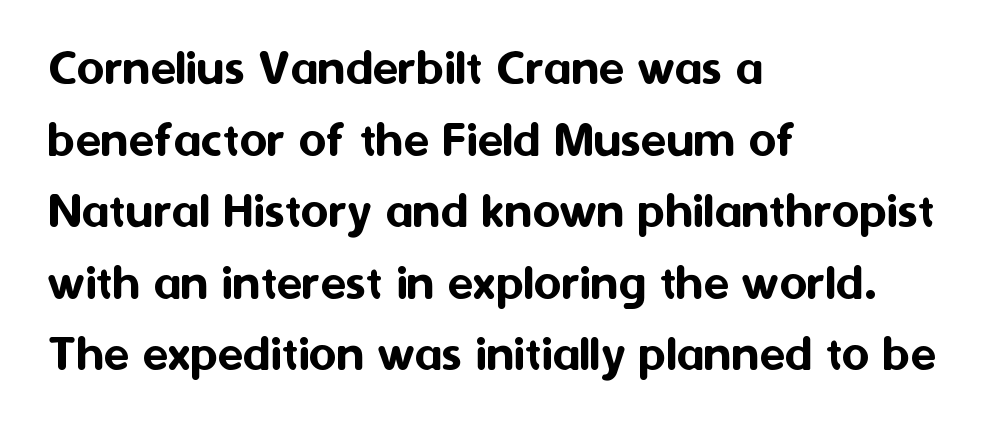
The image shows 53 px sans-serif type, upright; set left-aligned, normal line spacing (1.35x), normal letter spacing, not underlined; medium stroke contrast and a medium x-height.
